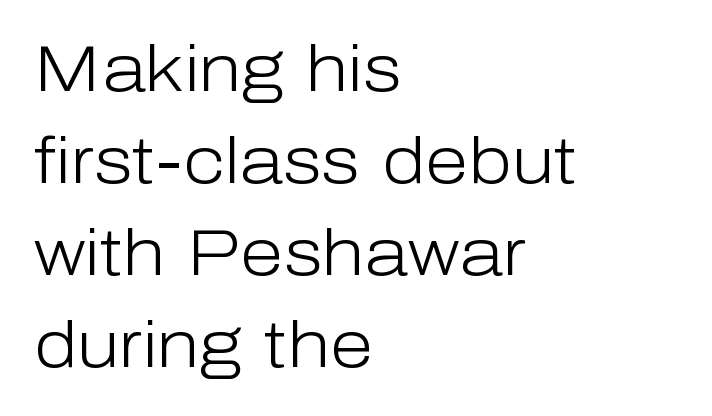
{"serif": "no", "italic": "no", "bold": "no", "weight": "light", "width": "normal", "stroke_contrast": "low", "x_height": "medium", "monospaced": "no", "underline": "no", "align": "left", "line_spacing": "normal", "line_spacing_ratio": 1.44, "letter_spacing": "normal", "letter_spacing_em": 0.0, "glyph_px": 64}
